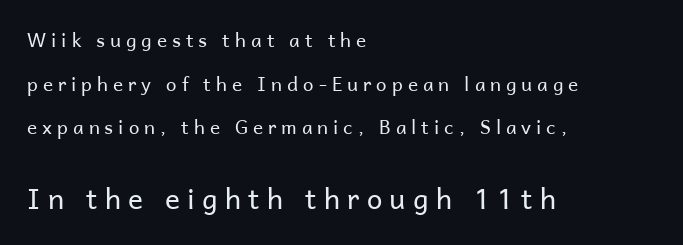
{"serif": "no", "italic": "no", "bold": "no", "weight": "regular", "width": "normal", "stroke_contrast": "low", "x_height": "medium", "monospaced": "no", "underline": "no", "align": "left", "line_spacing": "loose", "line_spacing_ratio": 2.3, "letter_spacing": "wide", "letter_spacing_em": 0.26, "larger_block": "second", "size_ratio": 1.47, "glyph_px": 28}
